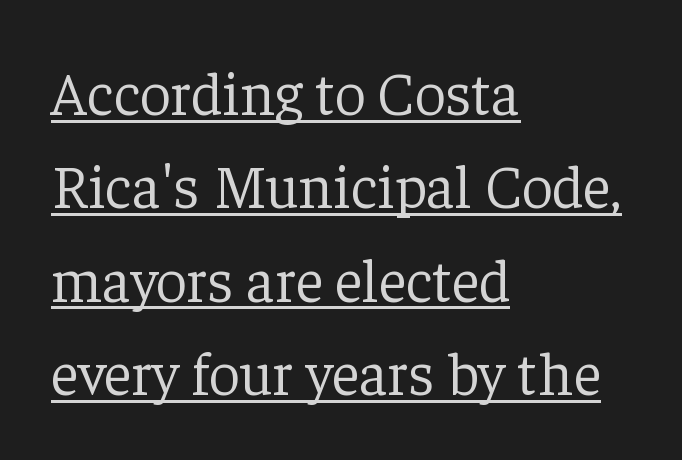
{"serif": "yes", "italic": "no", "bold": "no", "weight": "light", "width": "normal", "stroke_contrast": "low", "x_height": "medium", "monospaced": "no", "underline": "yes", "align": "left", "line_spacing": "normal", "line_spacing_ratio": 1.53, "letter_spacing": "normal", "letter_spacing_em": 0.0, "glyph_px": 61}
